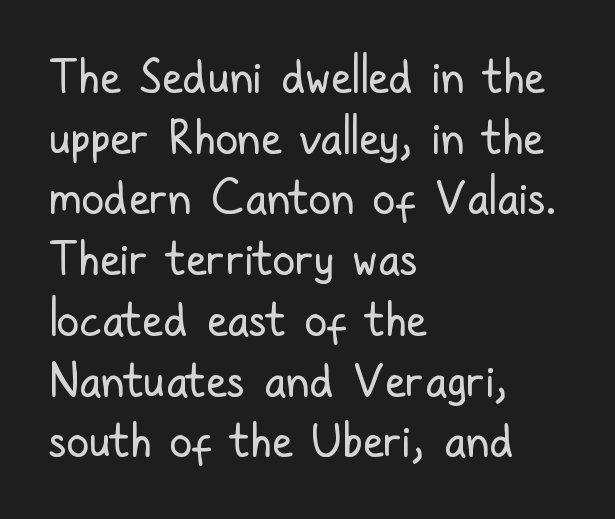
Q: Is the text bold? A: No.
Q: Is the text italic (slanted)? A: No, it is upright.
Q: Is the typeface a serif or a sans-serif typeface? A: Sans-serif.
Q: Is the text underlined? A: No.
Q: How is the paragraph aligned? A: Left-aligned.
Q: Is the spacing between letters normal or unusually wide? A: Normal.
Q: Is the spacing between lines tight, normal or loose? A: Normal.
Q: Width (condensed, normal, or wide)? A: Condensed.
Q: Stroke contrast? A: Low.
Q: x-height? A: Medium.
Q: Monospaced? A: No.
